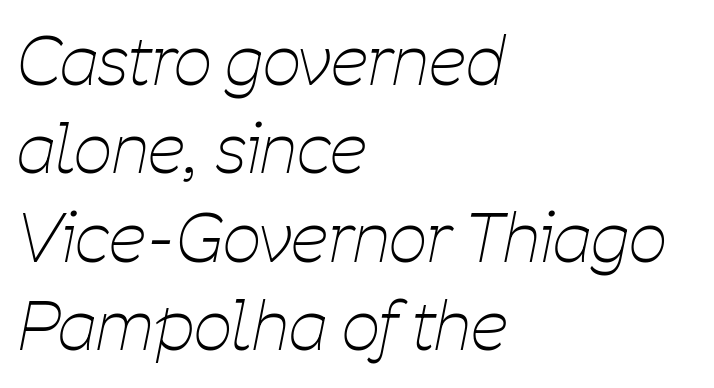
Weight: in the light-to-regular range. A classic flush-left, rag-right setting is used for this passage. Reading down the column, the eye jumps a familiar distance to each next line. The rendering uses natural spacing where letterforms have individual widths.
